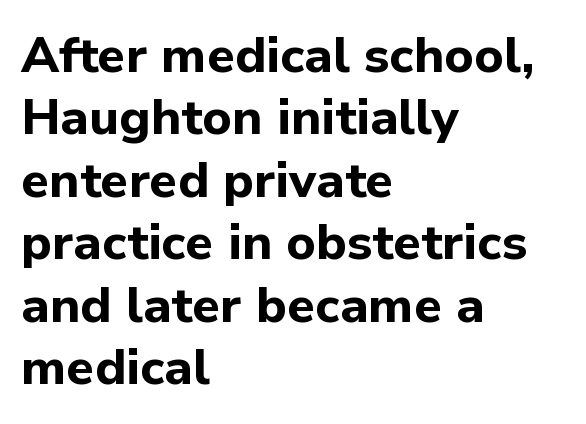
The image shows 50 px bold sans-serif type, upright; set left-aligned, normal line spacing (1.25x), normal letter spacing, not underlined; low stroke contrast and a medium x-height.
